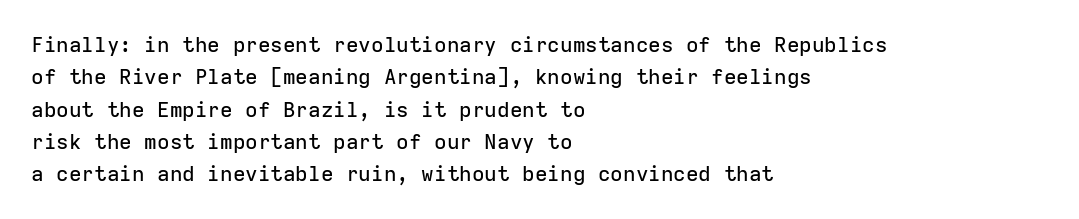
The image shows 21 px text type, upright; set left-aligned, normal line spacing (1.54x), normal letter spacing, not underlined.
